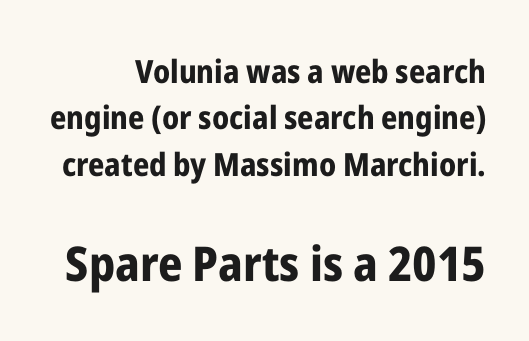
The image shows 48 px bold, condensed sans-serif type, upright; set normal line spacing (1.45x), normal letter spacing, not underlined; the second (bottom) block is 1.5x larger; low stroke contrast and a medium x-height.
